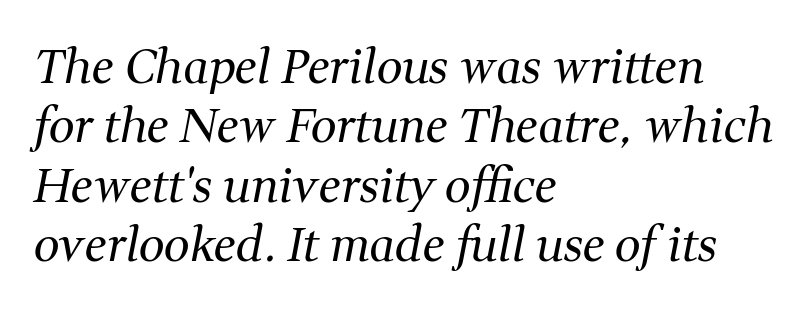
Spacing between characters is what you'd get straight out of the box. A serif font was chosen for this passage. These lines are rendered in a variable-pitch font. This sample keeps an unexceptional amount of space between lines. Descenders hang freely into open space. The text block is weighted toward the left margin, trailing off unevenly rightward.
